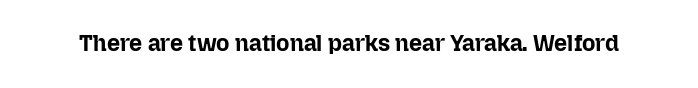
Notice how thick the strokes are: this is what a full bold looks like. In terms of letterspacing, this is plain default setting. The specimen omits any rule beneath the text block's lines. The lettering stays uniformly vertical, giving the passage a roman look.
